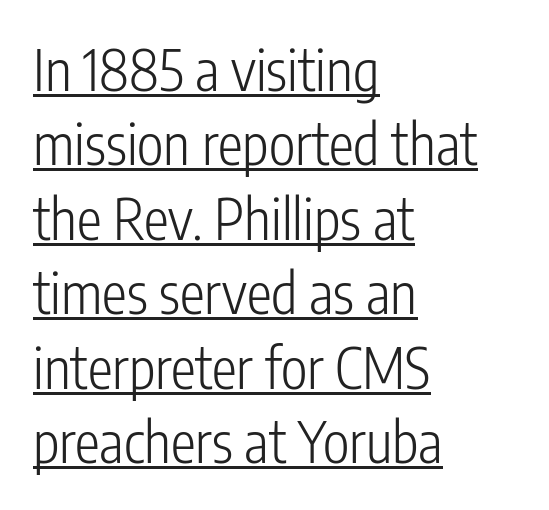
Q: Is the text bold? A: No.
Q: Is the text italic (slanted)? A: No, it is upright.
Q: Is the typeface a serif or a sans-serif typeface? A: Sans-serif.
Q: Is the text underlined? A: Yes.
Q: How is the paragraph aligned? A: Left-aligned.
Q: Is the spacing between letters normal or unusually wide? A: Normal.
Q: Is the spacing between lines tight, normal or loose? A: Normal.
Q: Width (condensed, normal, or wide)? A: Condensed.
Q: Stroke contrast? A: Low.
Q: x-height? A: Medium.
Q: Monospaced? A: No.
